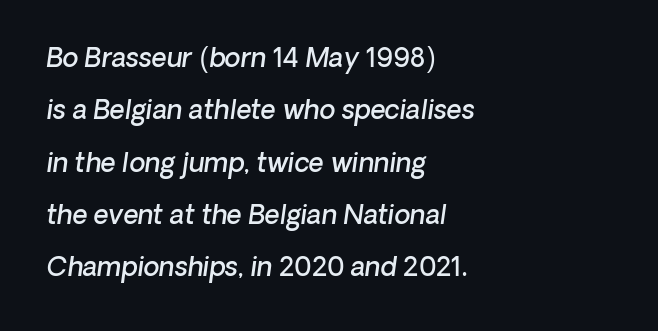
{"bold": "semi", "underline": "no", "align": "left", "line_spacing": "loose", "line_spacing_ratio": 2.01, "letter_spacing": "normal", "letter_spacing_em": 0.0, "glyph_px": 26}
